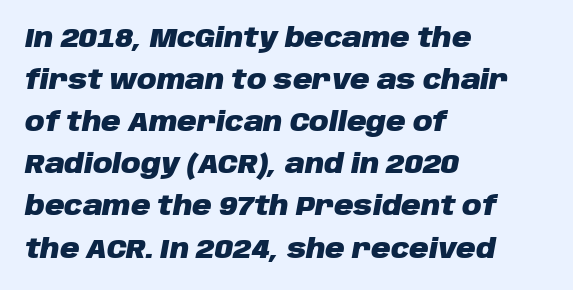
Glance below the letters and you will spot only blank space. Heavy, bold letterforms. The typesetter chose a ragged-right arrangement here. This block has exactly the height ordinary leading produces. These lines keep a tight, regular rhythm from letter to letter.
